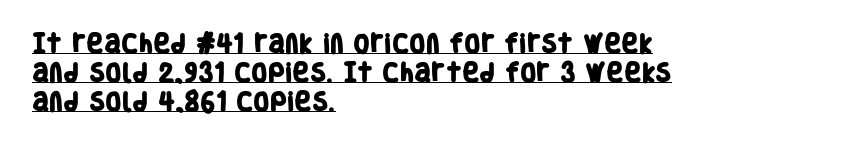
{"bold": "yes", "underline": "yes", "align": "left", "line_spacing": "normal", "line_spacing_ratio": 1.38, "letter_spacing": "normal", "letter_spacing_em": 0.0, "glyph_px": 21}
